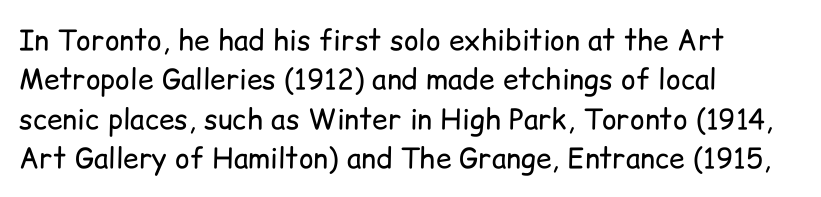
The image shows 28 px regular-weight sans-serif type, upright; set left-aligned, normal line spacing (1.41x), normal letter spacing, not underlined; low stroke contrast and a medium x-height.
